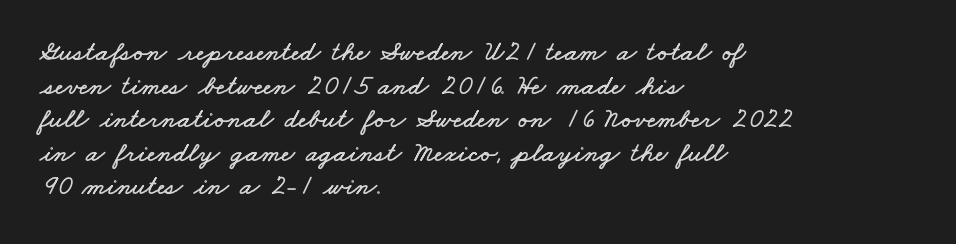
{"width": "wide", "stroke_contrast": "low", "x_height": "small", "monospaced": "no", "underline": "no", "align": "left", "line_spacing_ratio": 1.2, "letter_spacing": "normal", "letter_spacing_em": 0.0, "glyph_px": 28}
